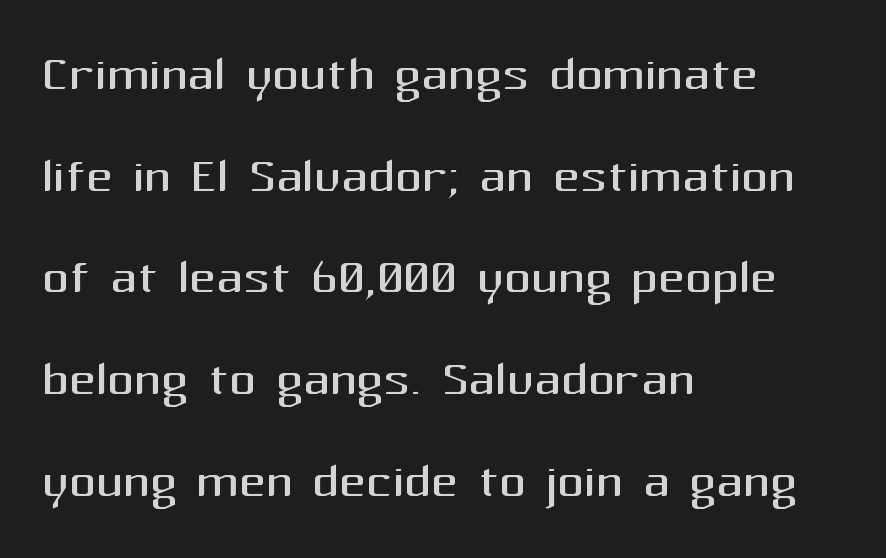
{"serif": "no", "italic": "no", "bold": "no", "weight": "regular", "width": "normal", "stroke_contrast": "medium", "x_height": "medium", "monospaced": "no", "underline": "no", "align": "left", "line_spacing": "normal", "line_spacing_ratio": 1.54, "letter_spacing": "normal", "letter_spacing_em": 0.0, "glyph_px": 66}
